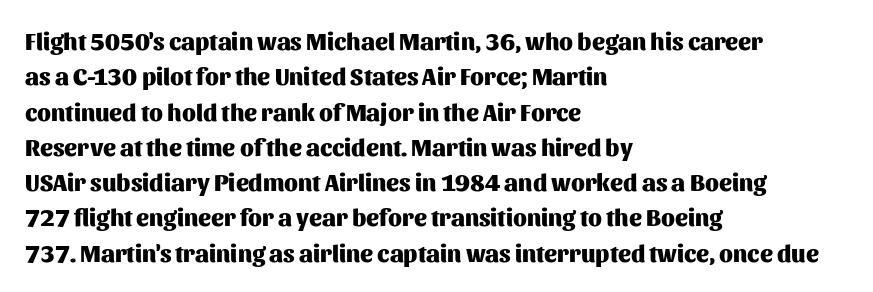
Q: Is the text bold? A: Yes.
Q: Is the text italic (slanted)? A: No, it is upright.
Q: Is the text underlined? A: No.
Q: How is the paragraph aligned? A: Left-aligned.
Q: Is the spacing between letters normal or unusually wide? A: Normal.
Q: Is the spacing between lines tight, normal or loose? A: Normal.
